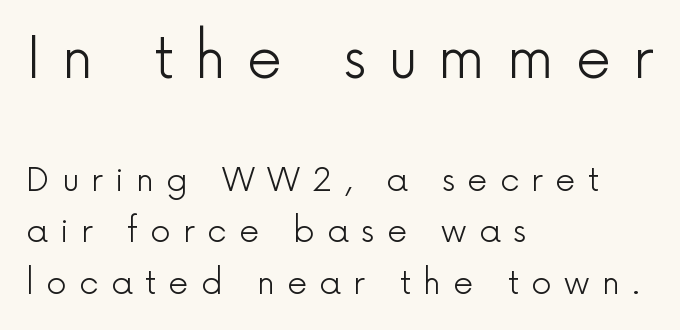
The image shows 56 px light sans-serif type, upright; set left-aligned, normal line spacing (1.61x), unusually wide letter spacing (+0.38 em), not underlined; the first (top) block is 1.75x larger; a medium x-height.
